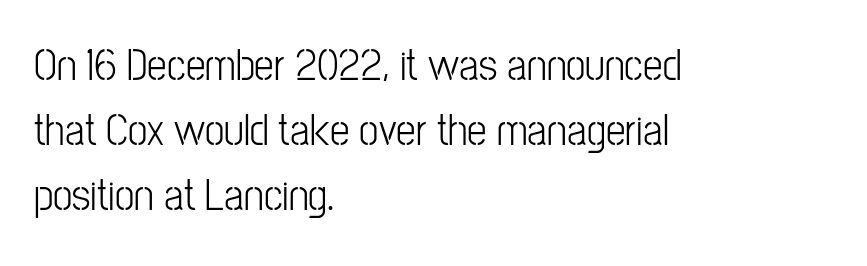
This rendering employs a face without finishing strokes, i.e., a sans-serif. Does the copy run flush right? No — it runs flush left. The rows are spaced the way most documents space them. No word sits above an underline. You could call the tracking neutral — neither tight nor loose.
